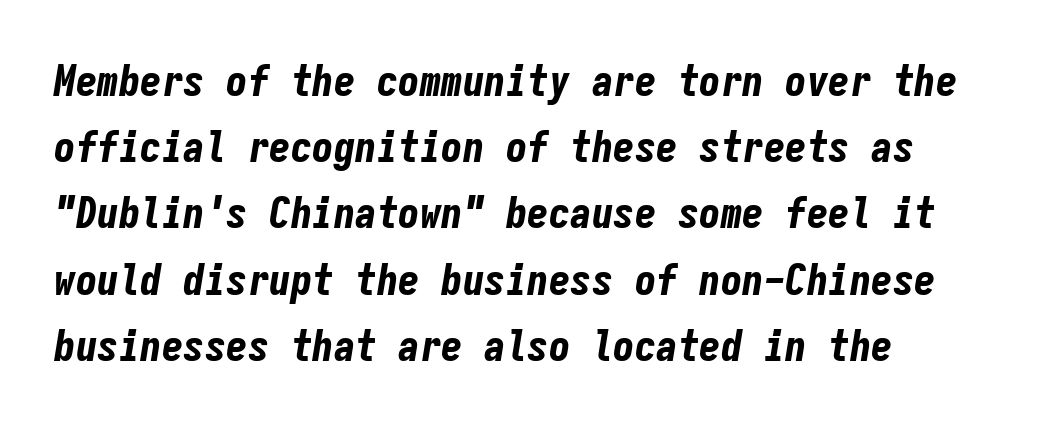
Q: Is the text bold? A: Yes.
Q: Is the text italic (slanted)? A: Yes, it leans right by about 9 degrees.
Q: Is the text underlined? A: No.
Q: How is the paragraph aligned? A: Left-aligned.
Q: Is the spacing between letters normal or unusually wide? A: Normal.
Q: Is the spacing between lines tight, normal or loose? A: Normal.
Q: Width (condensed, normal, or wide)? A: Condensed.
Q: Stroke contrast? A: Low.
Q: x-height? A: Medium.
Q: Monospaced? A: Yes.
